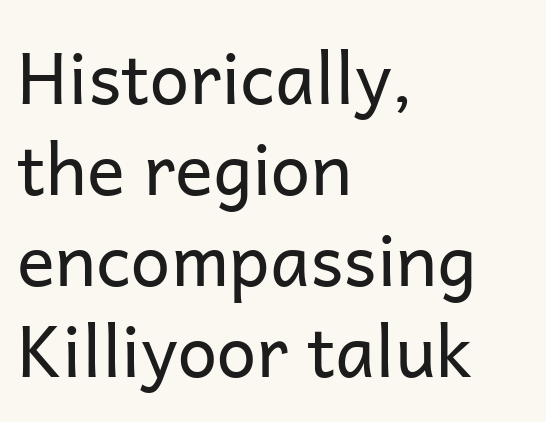
Q: Is the text bold? A: No.
Q: Is the text italic (slanted)? A: No, it is upright.
Q: Is the typeface a serif or a sans-serif typeface? A: Sans-serif.
Q: Is the text underlined? A: No.
Q: How is the paragraph aligned? A: Left-aligned.
Q: Is the spacing between letters normal or unusually wide? A: Normal.
Q: Is the spacing between lines tight, normal or loose? A: Normal.
Q: Width (condensed, normal, or wide)? A: Normal.
Q: Stroke contrast? A: Low.
Q: x-height? A: Medium.
Q: Monospaced? A: No.
